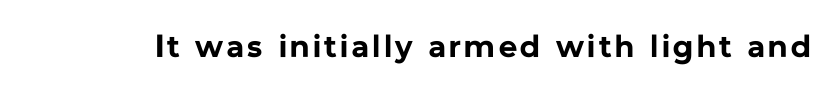
{"serif": "no", "italic": "no", "bold": "yes", "weight": "bold", "width": "normal", "stroke_contrast": "low", "x_height": "medium", "monospaced": "no", "underline": "no", "glyph_px": 32}
